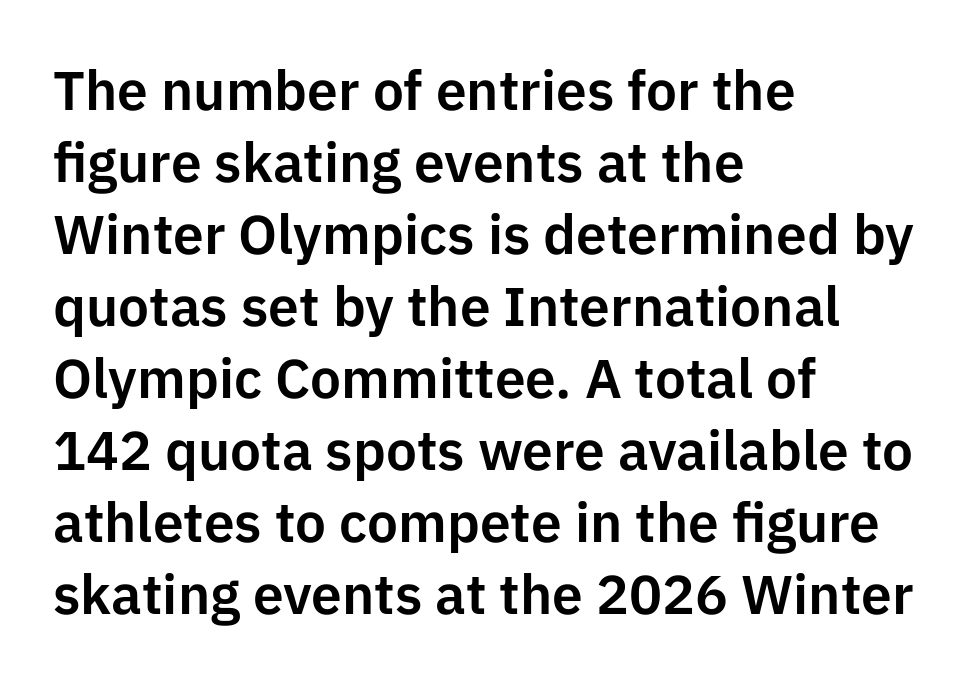
The image shows 55 px sans-serif type, upright; set left-aligned, normal line spacing (1.31x), normal letter spacing, not underlined; low stroke contrast and a medium x-height.
